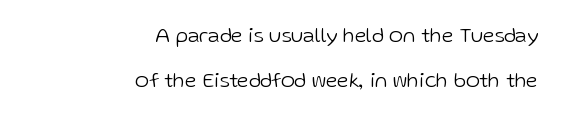
{"italic": "no", "bold": "no", "underline": "no", "align": "right", "line_spacing": "loose", "line_spacing_ratio": 2.14, "letter_spacing": "normal", "letter_spacing_em": 0.0, "glyph_px": 21}
